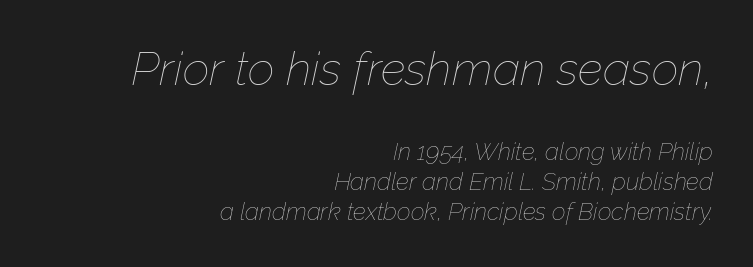
Q: Is the text bold? A: No.
Q: Is the text italic (slanted)? A: Yes, it leans right by about 12 degrees.
Q: Is the text underlined? A: No.
Q: How is the paragraph aligned? A: Right-aligned.
Q: Is the spacing between letters normal or unusually wide? A: Normal.
Q: Is the spacing between lines tight, normal or loose? A: Normal.
Q: Which block of text is set in a larger size, the first (top) or the second (bottom)? A: The first (top) one.
Q: Width (condensed, normal, or wide)? A: Normal.
Q: Stroke contrast? A: Low.
Q: x-height? A: Medium.
Q: Monospaced? A: No.
